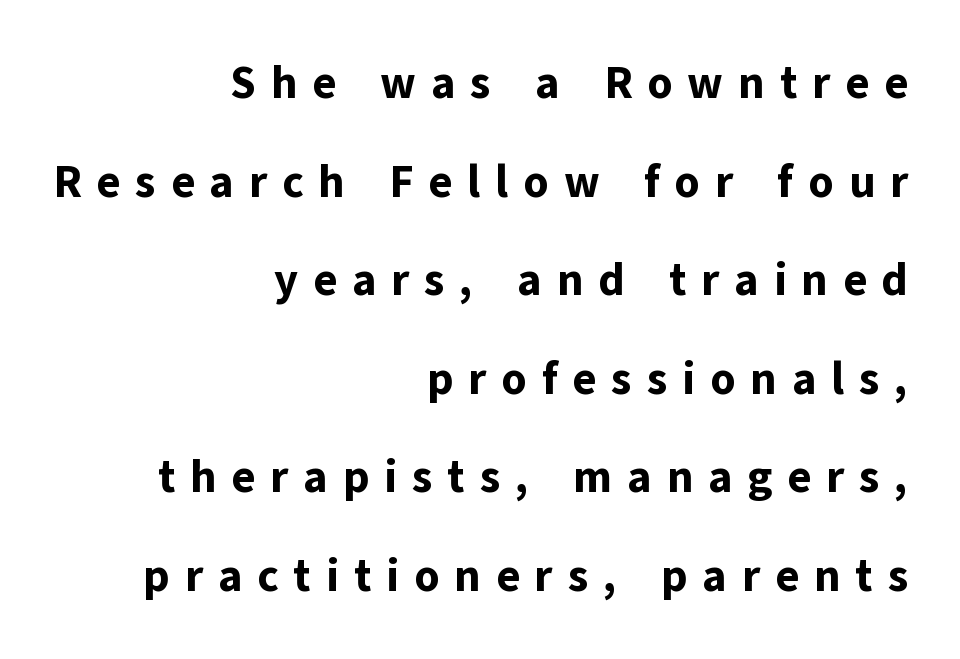
Characters follow at a spacing far wider than the type designer built in. Each letter keeps its own natural width here, so spacing adapts to shape. Each letter's strokes conclude bluntly, with no projecting serifs. Italic? Not at all — the glyphs are vertical. The foot of each line stays bare and open. The font is running at its bold setting.
